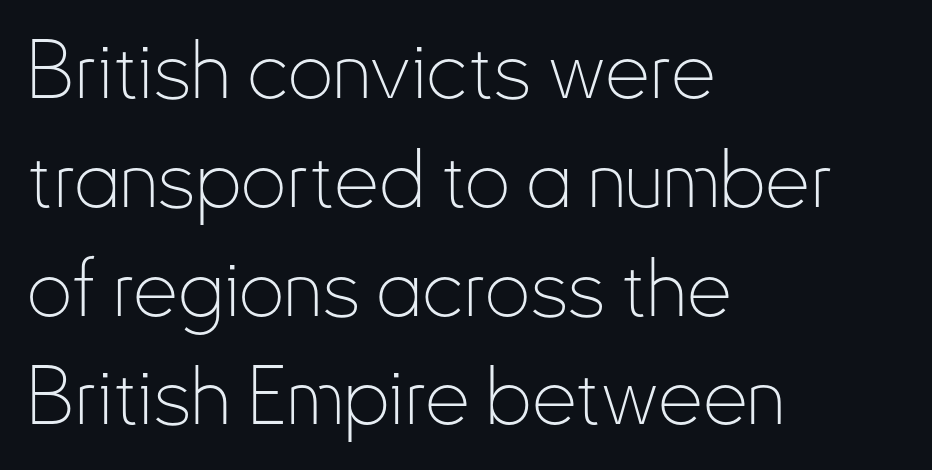
The image shows 80 px thin, condensed sans-serif type, upright; set left-aligned, normal line spacing (1.36x), normal letter spacing, not underlined; low stroke contrast and a small x-height.
